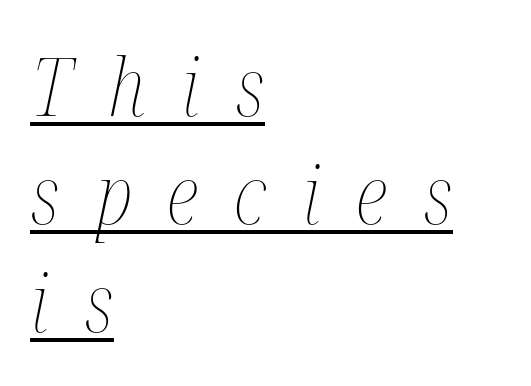
The image shows 80 px thin, condensed type, italic (leaning right); set left-aligned, normal line spacing (1.35x), unusually wide letter spacing (+0.45 em), underlined; medium stroke contrast and a medium x-height.
